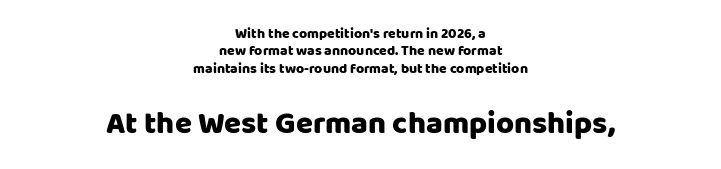
Q: Is the text italic (slanted)? A: No, it is upright.
Q: Is the typeface a serif or a sans-serif typeface? A: Sans-serif.
Q: Is the text underlined? A: No.
Q: How is the paragraph aligned? A: Centered.
Q: Is the spacing between letters normal or unusually wide? A: Normal.
Q: Which block of text is set in a larger size, the first (top) or the second (bottom)? A: The second (bottom) one.
Q: Width (condensed, normal, or wide)? A: Normal.
Q: Stroke contrast? A: Low.
Q: x-height? A: Large.
Q: Monospaced? A: No.
